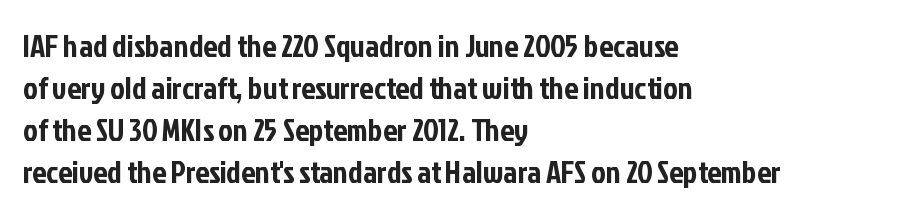
The image shows 31 px condensed sans-serif type, upright; set left-aligned, normal line spacing (1.36x), normal letter spacing, not underlined; low stroke contrast and a medium x-height.
